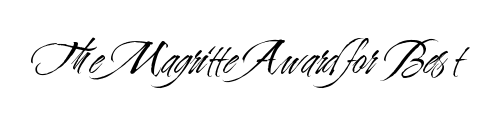
{"serif": "no", "bold": "no", "weight": "light", "width": "condensed", "stroke_contrast": "medium", "x_height": "small", "monospaced": "no", "underline": "no", "letter_spacing": "normal", "letter_spacing_em": 0.0, "glyph_px": 49}
